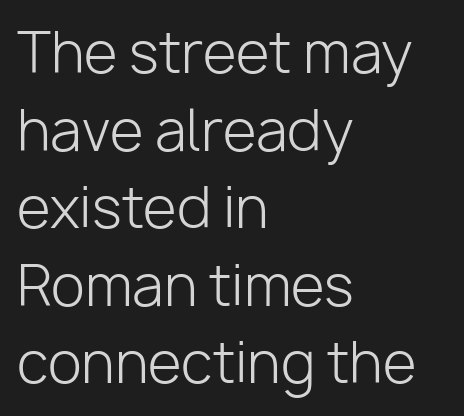
A quiet, ordinary-to-light weight characterises the typeface. Varying glyph widths throughout — classic text-font behaviour. The rendering keeps characters at their native spacing. Baseline-to-baseline distance is the conventional proportion of letter height.
